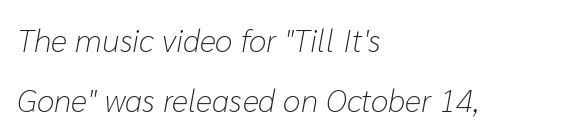
{"italic": "yes", "lean": "right", "slant_degrees": 10, "bold": "no", "weight": "light", "width": "normal", "stroke_contrast": "low", "x_height": "medium", "monospaced": "no", "underline": "no", "align": "left", "line_spacing_ratio": 1.88, "letter_spacing": "normal", "letter_spacing_em": 0.0, "glyph_px": 32}
